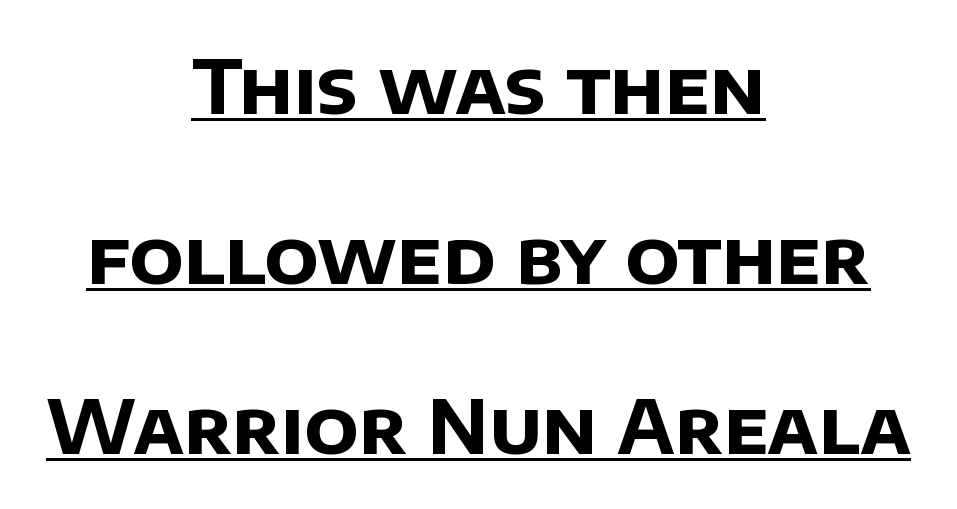
{"serif": "no", "bold": "yes", "weight": "bold", "width": "normal", "stroke_contrast": "low", "x_height": "large", "monospaced": "no", "underline": "yes", "align": "center", "line_spacing": "loose", "line_spacing_ratio": 2.3, "letter_spacing": "normal", "letter_spacing_em": 0.0, "glyph_px": 74}
